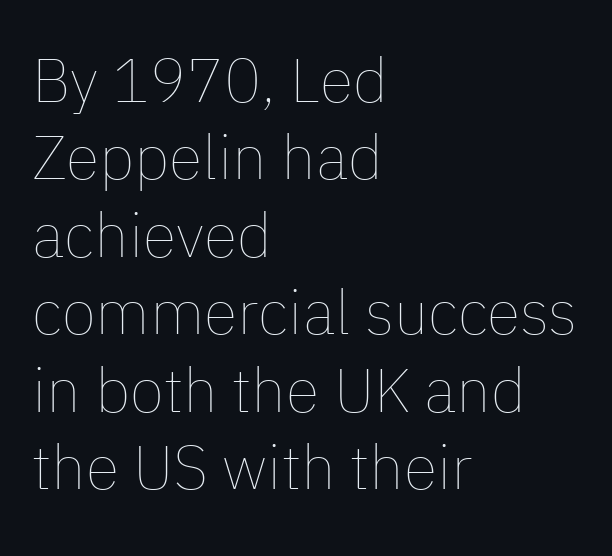
Whoever set this chose a conventional vertical rhythm. Only glyphs here, with clear space below each row. Quick note: not italic, upright. Weight: regular or lighter. Do the characters align in a grid? No, the font is proportional.
